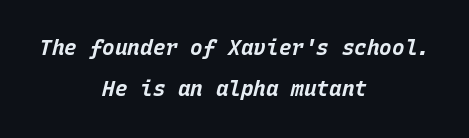
Q: Is the text bold? A: Yes.
Q: Is the text italic (slanted)? A: Yes, it leans right by about 15 degrees.
Q: Is the text underlined? A: No.
Q: How is the paragraph aligned? A: Centered.
Q: Is the spacing between letters normal or unusually wide? A: Normal.
Q: Is the spacing between lines tight, normal or loose? A: Loose.
